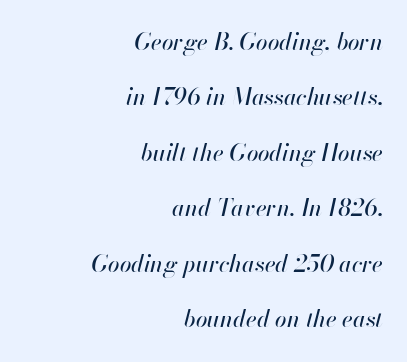
Q: Is the text italic (slanted)? A: Yes, it leans right by about 13 degrees.
Q: Is the text underlined? A: No.
Q: How is the paragraph aligned? A: Right-aligned.
Q: Is the spacing between letters normal or unusually wide? A: Normal.
Q: Is the spacing between lines tight, normal or loose? A: Loose.
